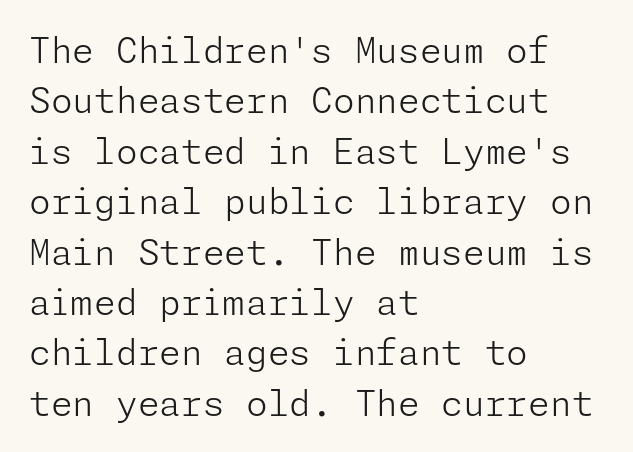
The image shows 35 px light sans-serif type, upright; set left-aligned, normal line spacing (1.44x), normal letter spacing, not underlined; low stroke contrast and a medium x-height.
